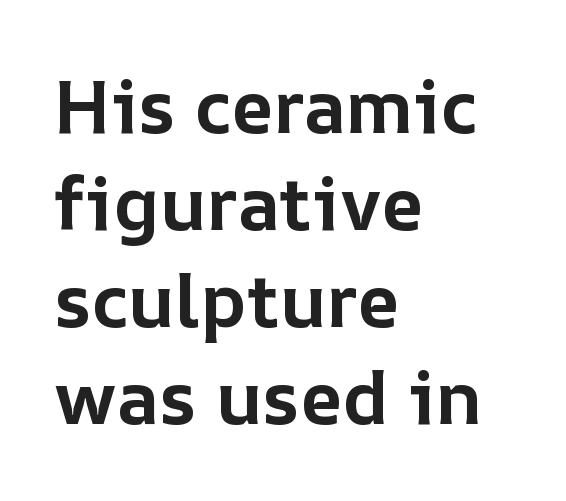
The image shows 74 px bold type, upright; set left-aligned, normal line spacing (1.31x), normal letter spacing, not underlined; low stroke contrast and a medium x-height.
